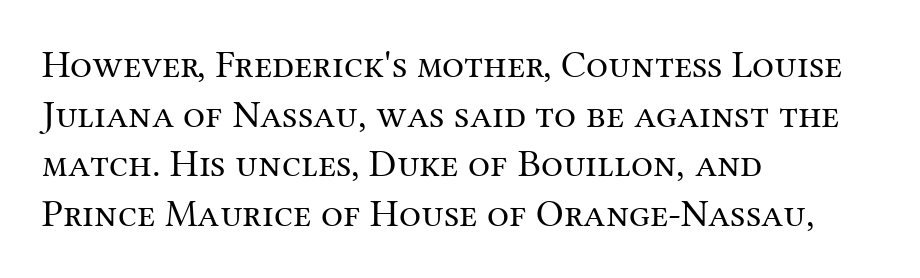
On a weight scale, this lands at 450 or below. Does extra space separate the letters? No, they use regular spacing. This block has exactly the height ordinary leading produces. The typesetter chose a ragged-right arrangement here.
